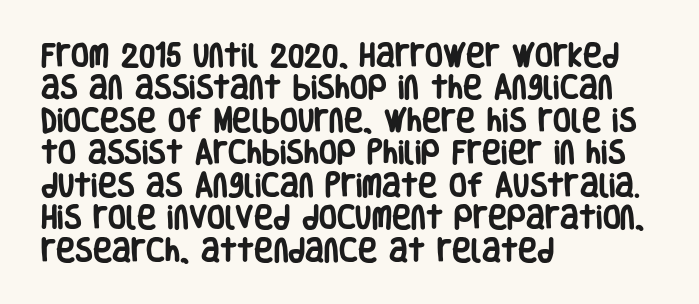
The image shows 26 px bold type, upright; set left-aligned, normal line spacing (1.25x), normal letter spacing, not underlined.
